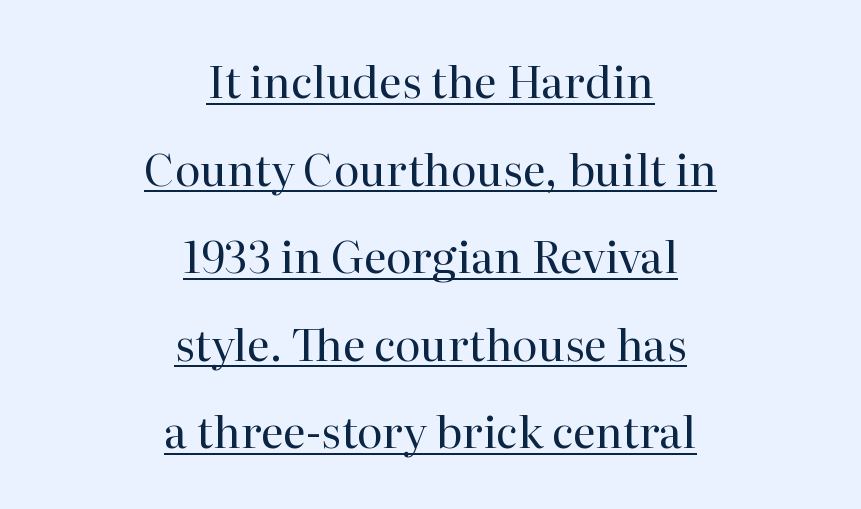
In designer terms, the underline attribute is active on this setting. Proportional: the letters do not fall into vertical columns. The rag falls on both sides of this text block equally. Students, note that the glyphs here touch the page at normal intervals.
